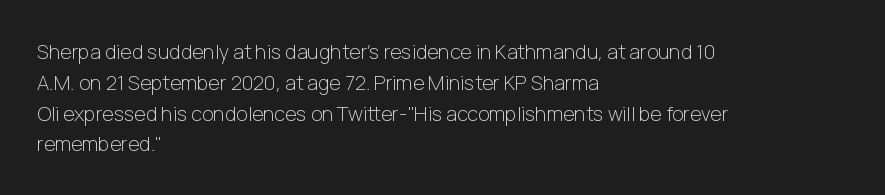
Q: Is the text bold? A: No.
Q: Is the text italic (slanted)? A: No, it is upright.
Q: Is the text underlined? A: No.
Q: How is the paragraph aligned? A: Left-aligned.
Q: Is the spacing between letters normal or unusually wide? A: Normal.
Q: Is the spacing between lines tight, normal or loose? A: Normal.
